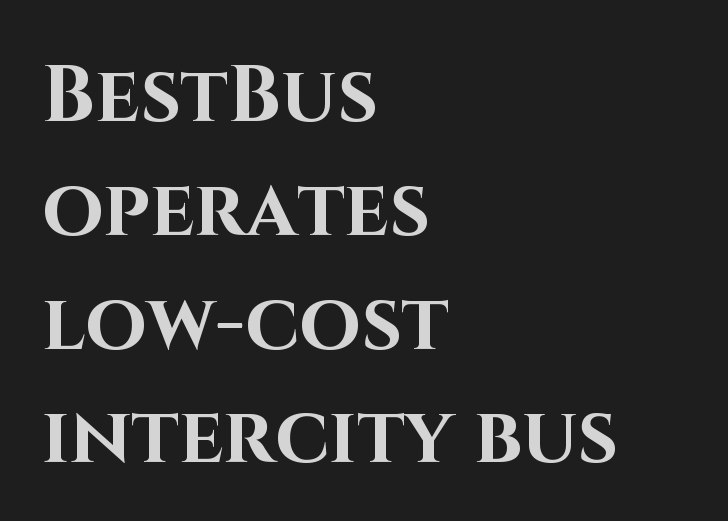
Short note: letters normally spaced. Has an underline been added? It has not. The font family rendered here belongs to the sans-serif group. These lines are set flush left with a ragged right edge. Ascenders rise straight up at ninety degrees.
